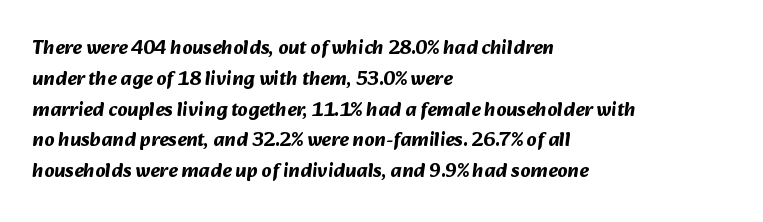
If you drew a ruler down the left edge, every line would touch it. Honestly, the letter spacing is just normal — you wouldn't notice it. These lines sit exactly where default settings would place them. Descenders hang freely into open space. Bold? Absolutely — the strokes are thick and heavy.
